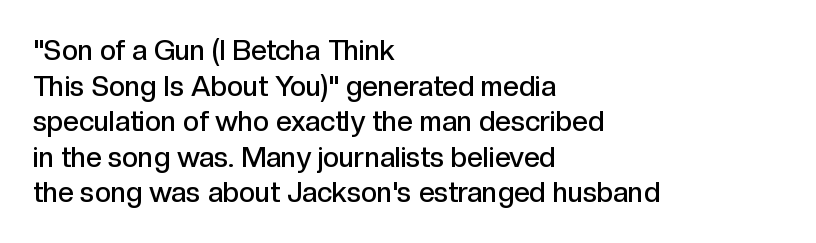
Q: Is the text bold? A: Semi-bold.
Q: Is the text italic (slanted)? A: No, it is upright.
Q: Is the typeface a serif or a sans-serif typeface? A: Sans-serif.
Q: Is the text underlined? A: No.
Q: How is the paragraph aligned? A: Left-aligned.
Q: Is the spacing between letters normal or unusually wide? A: Normal.
Q: Is the spacing between lines tight, normal or loose? A: Normal.
Q: Width (condensed, normal, or wide)? A: Normal.
Q: x-height? A: Medium.
Q: Monospaced? A: No.
